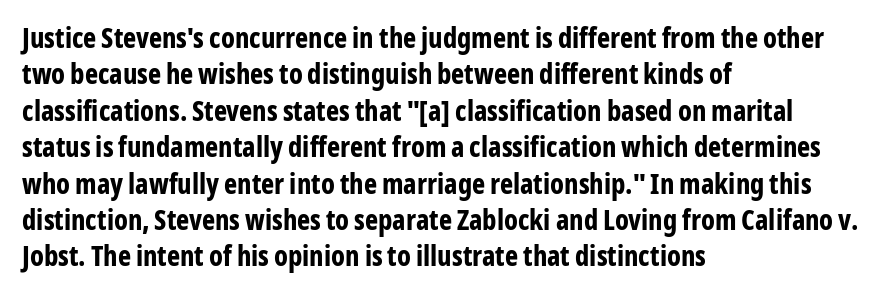
{"serif": "no", "italic": "no", "bold": "yes", "weight": "bold", "width": "condensed", "stroke_contrast": "low", "x_height": "medium", "monospaced": "no", "underline": "no", "align": "left", "line_spacing": "normal", "line_spacing_ratio": 1.3, "letter_spacing": "normal", "letter_spacing_em": 0.0, "glyph_px": 28}
